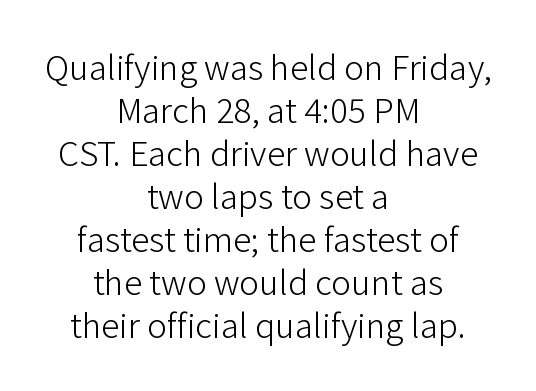
Line starts and ends both wander, symmetrically. Letters rest on an invisible, unmarked baseline. A typesetter would call this proportional, since set widths differ per character. Style check: upright. Default kerning and tracking; the words read as compact shapes.
